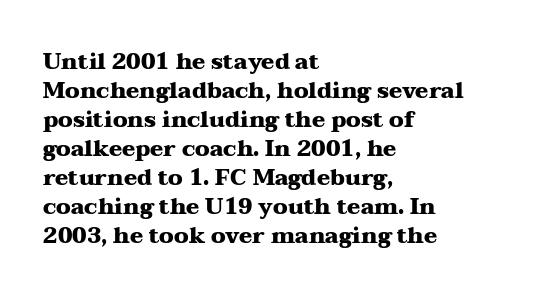
The image shows 22 px bold type, upright; set left-aligned, normal line spacing (1.32x), normal letter spacing, not underlined.
